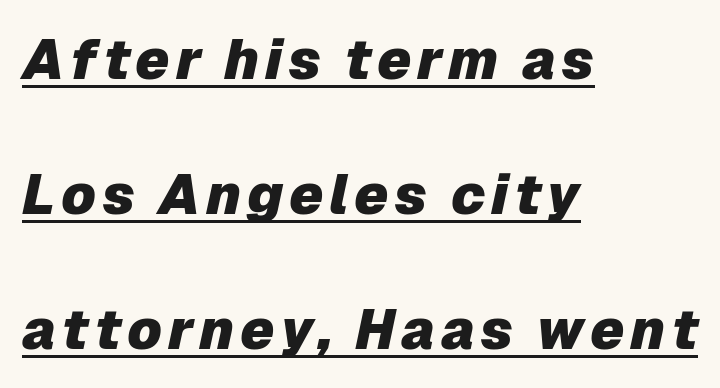
Q: Is the text bold? A: Yes.
Q: Is the text italic (slanted)? A: Yes, it leans right by about 12 degrees.
Q: Is the text underlined? A: Yes.
Q: How is the paragraph aligned? A: Left-aligned.
Q: Is the spacing between lines tight, normal or loose? A: Loose.
Q: Width (condensed, normal, or wide)? A: Normal.
Q: Stroke contrast? A: Low.
Q: x-height? A: Medium.
Q: Monospaced? A: No.
